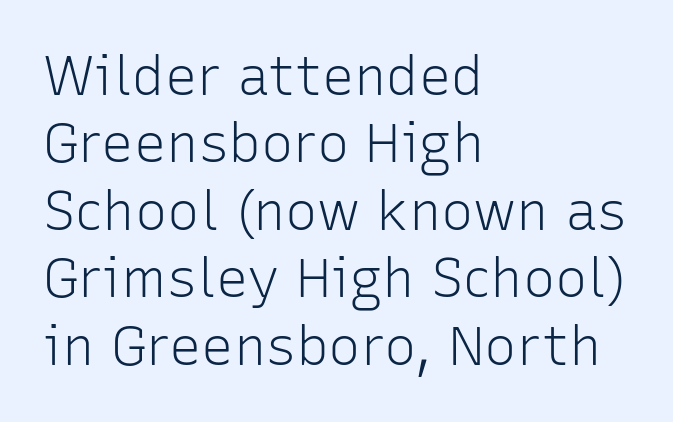
Each letter keeps its own natural width here, so spacing adapts to shape. Characters follow at the spacing the type designer built in. Summary of vertical rhythm: regular, with standard interline spacing. Only glyphs here, with clear space below each row.
